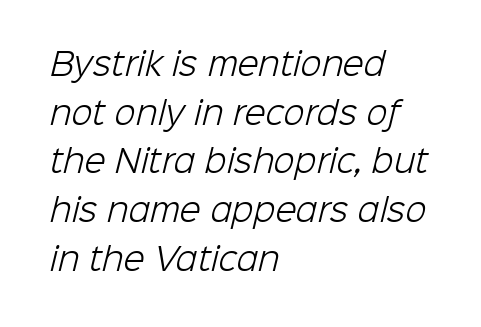
Q: Is the text bold? A: No.
Q: Is the typeface a serif or a sans-serif typeface? A: Sans-serif.
Q: Is the text underlined? A: No.
Q: How is the paragraph aligned? A: Left-aligned.
Q: Is the spacing between letters normal or unusually wide? A: Normal.
Q: Is the spacing between lines tight, normal or loose? A: Normal.
Q: Width (condensed, normal, or wide)? A: Normal.
Q: Stroke contrast? A: Low.
Q: x-height? A: Medium.
Q: Monospaced? A: No.
